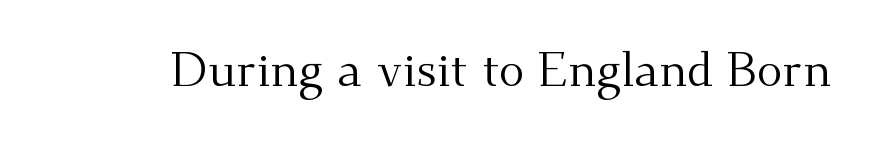
Q: Is the text bold? A: No.
Q: Is the text italic (slanted)? A: No, it is upright.
Q: Is the typeface a serif or a sans-serif typeface? A: Serif.
Q: Is the text underlined? A: No.
Q: Is the spacing between letters normal or unusually wide? A: Normal.
Q: Width (condensed, normal, or wide)? A: Normal.
Q: Stroke contrast? A: Medium.
Q: x-height? A: Small.
Q: Monospaced? A: No.
